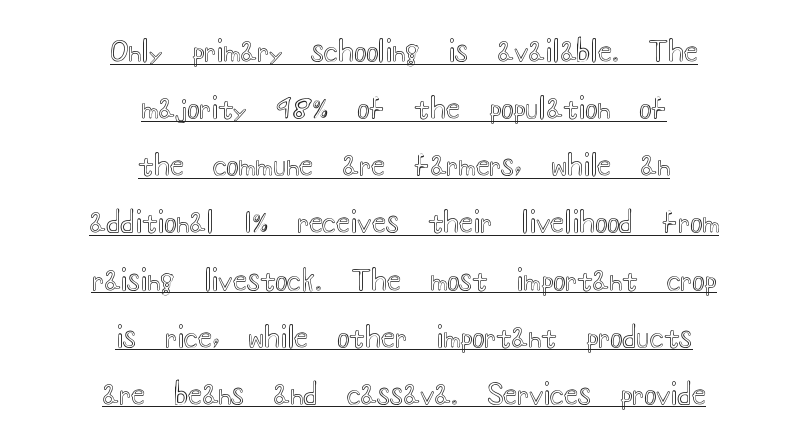
Does extra space separate the letters? No, they use regular spacing. Is this a fixed-width face? No — the glyphs have proportional, varying widths. You could fit nearly another row in the gap between these rows. This is the regular roman posture of the typeface. Visually the block forms a symmetrical silhouette, jagged on both flanks. Is there an underline? Yes — a line sits under the letters.
